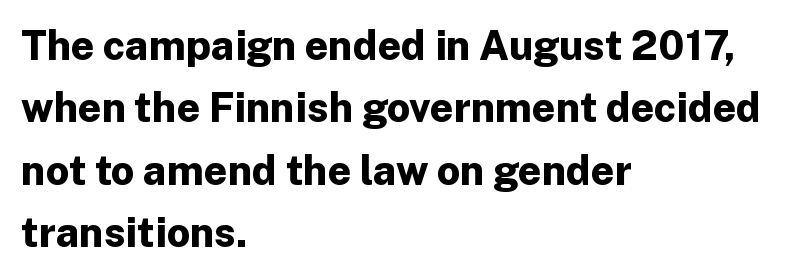
{"serif": "no", "italic": "no", "bold": "yes", "weight": "bold", "width": "normal", "stroke_contrast": "low", "x_height": "medium", "monospaced": "no", "underline": "no", "align": "left", "line_spacing": "normal", "line_spacing_ratio": 1.52, "letter_spacing": "normal", "letter_spacing_em": 0.0, "glyph_px": 41}
